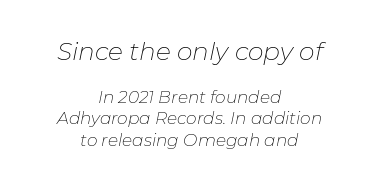
The image shows 25 px text type, italic (leaning right); set centered, normal line spacing (1.25x), normal letter spacing, not underlined; the first (top) block is 1.47x larger.
